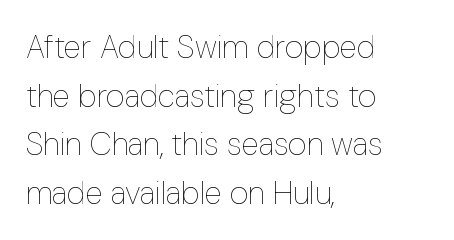
The image shows 32 px thin, condensed type, upright; set left-aligned, normal line spacing (1.52x), normal letter spacing, not underlined; low stroke contrast and a medium x-height.
